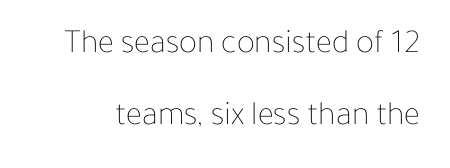
{"italic": "no", "bold": "no", "weight": "thin", "width": "normal", "stroke_contrast": "low", "x_height": "medium", "monospaced": "no", "underline": "no", "line_spacing": "loose", "line_spacing_ratio": 2.13, "letter_spacing": "normal", "letter_spacing_em": 0.0, "glyph_px": 34}
